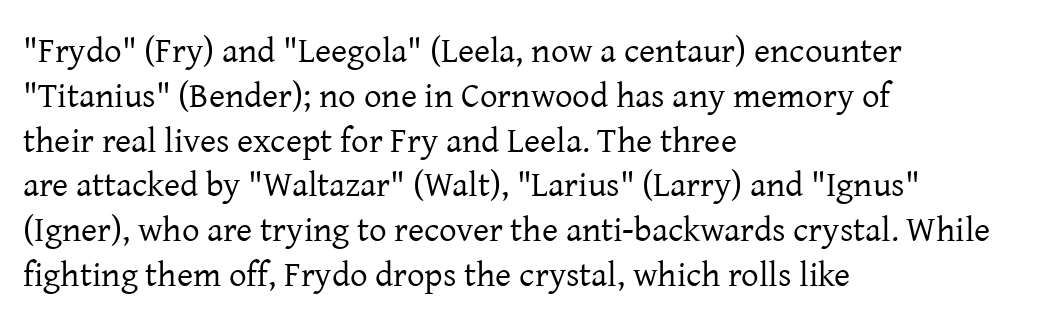
Q: Is the text bold? A: No.
Q: Is the text italic (slanted)? A: No, it is upright.
Q: Is the typeface a serif or a sans-serif typeface? A: Serif.
Q: Is the text underlined? A: No.
Q: How is the paragraph aligned? A: Left-aligned.
Q: Is the spacing between letters normal or unusually wide? A: Normal.
Q: Is the spacing between lines tight, normal or loose? A: Normal.
Q: Width (condensed, normal, or wide)? A: Normal.
Q: Stroke contrast? A: Low.
Q: x-height? A: Medium.
Q: Monospaced? A: No.
